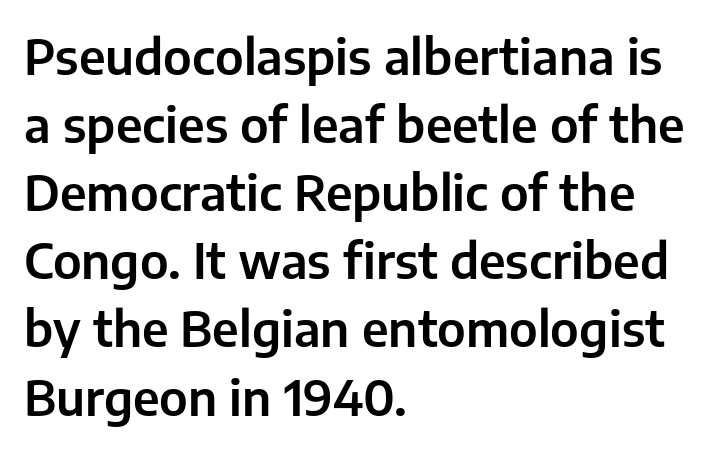
{"serif": "no", "italic": "no", "width": "normal", "stroke_contrast": "low", "x_height": "medium", "monospaced": "no", "underline": "no", "align": "left", "line_spacing": "normal", "line_spacing_ratio": 1.39, "letter_spacing": "normal", "letter_spacing_em": 0.0, "glyph_px": 49}
